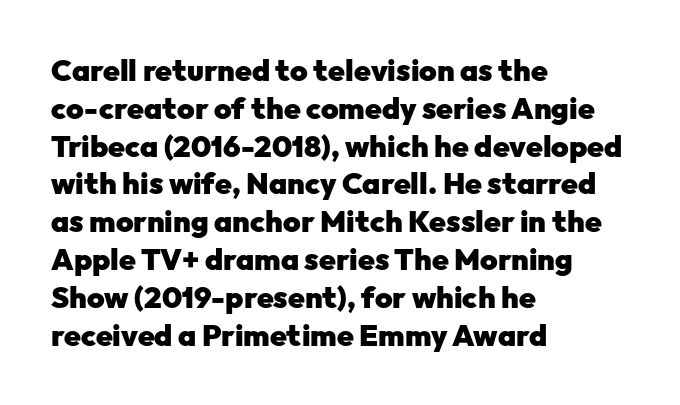
Each letter keeps its own natural width here, so spacing adapts to shape. Line spacing here is normal. Spacing between characters is what you'd get straight out of the box. Italic? Not at all — the glyphs are vertical.
